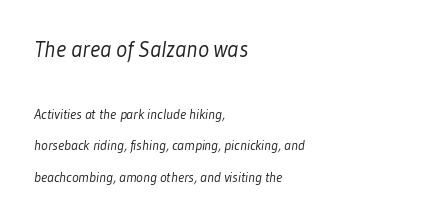
Q: Is the text bold? A: No.
Q: Is the text underlined? A: No.
Q: How is the paragraph aligned? A: Left-aligned.
Q: Is the spacing between letters normal or unusually wide? A: Normal.
Q: Is the spacing between lines tight, normal or loose? A: Loose.
Q: Which block of text is set in a larger size, the first (top) or the second (bottom)? A: The first (top) one.
